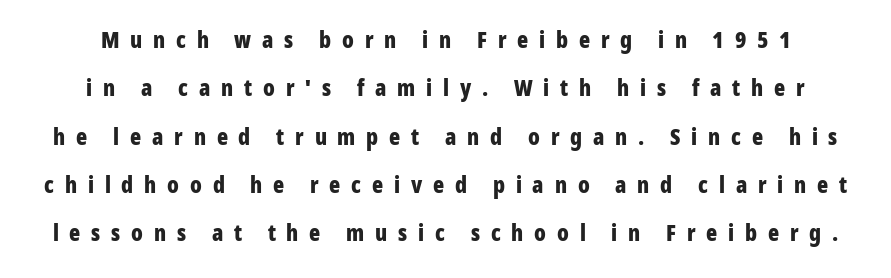
Q: Is the text bold? A: Yes.
Q: Is the text italic (slanted)? A: No, it is upright.
Q: Is the text underlined? A: No.
Q: Is the spacing between letters normal or unusually wide? A: Unusually wide.
Q: Is the spacing between lines tight, normal or loose? A: Loose.
